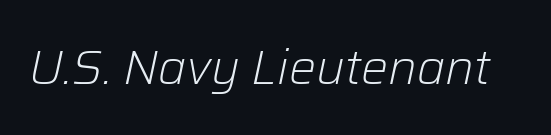
No letter is thick-stroked: the sample isn't bold. In terms of posture, this sample is oblique. Think of a printed novel: that variable character pitch is what you see here. Spacing between characters is what you'd get straight out of the box. Check under the words: just untouched page.
